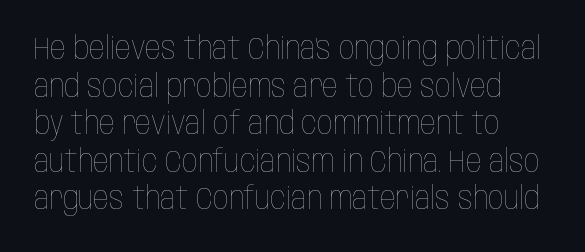
{"italic": "no", "bold": "no", "weight": "thin", "width": "condensed", "stroke_contrast": "low", "x_height": "large", "monospaced": "no", "underline": "no", "line_spacing_ratio": 1.21, "letter_spacing": "normal", "letter_spacing_em": 0.0, "glyph_px": 31}
